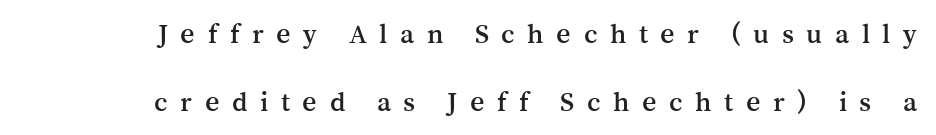
Tracking value appears strongly positive — letters spread wide. Leftover space on each line is placed entirely before the opening word. These lines stand farther apart than default settings would place them. The strip under each line holds only bare page. Classification — serif.
